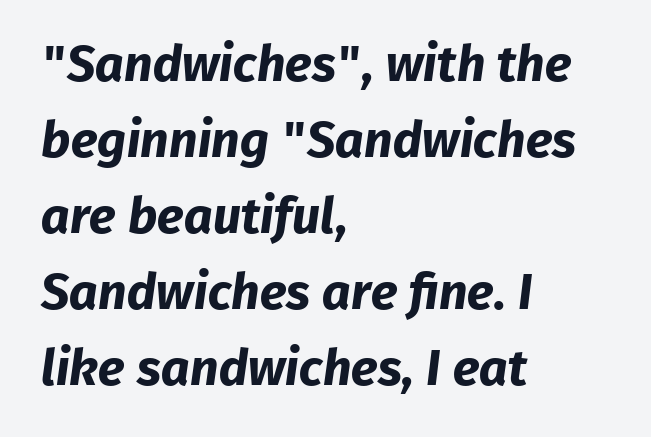
Layout note: lines flush left. The space directly below the letters is spotless. The designer went with a sans here, leaving each stem footless. Students, this is bold: see how much ink each stroke carries. The letters advance in unequal steps, a hallmark of proportional type. You could call the tracking neutral — neither tight nor loose.
